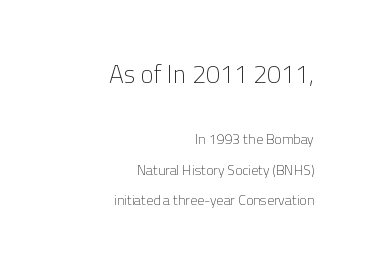
The image shows 25 px text type, upright; set right-aligned, loose line spacing (2.17x), normal letter spacing, not underlined; the first (top) block is 1.79x larger.
